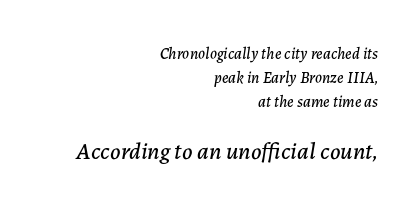
Here the second block reads like a headline and the first like body copy. Underlining? Definitely not there. In terms of posture, this sample is oblique. One-word summary of the alignment: right. There is no visible air inserted between adjacent glyphs. Reading down the column, the eye jumps a familiar distance to each next line.
